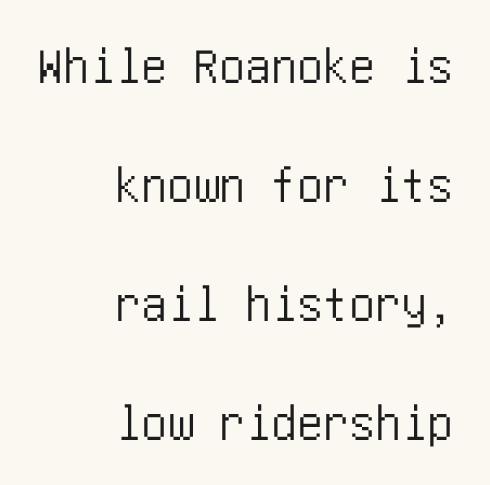
{"serif": "no", "italic": "no", "width": "condensed", "stroke_contrast": "low", "x_height": "large", "underline": "no", "align": "right", "line_spacing": "loose", "line_spacing_ratio": 2.29, "letter_spacing": "normal", "letter_spacing_em": 0.0, "glyph_px": 52}
